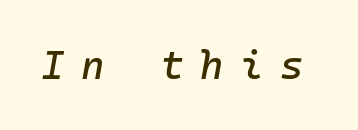
The image shows 40 px text type, italic (leaning right); set unusually wide letter spacing (+0.41 em), not underlined; low stroke contrast and a medium x-height.
